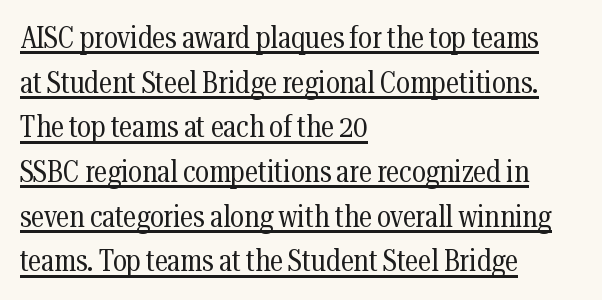
Typeset ragged right — the left edge is the straight one. The type family on display is of the serif kind. The axis of the letterforms is exactly vertical. Interline gaps are of average width in this sample.
